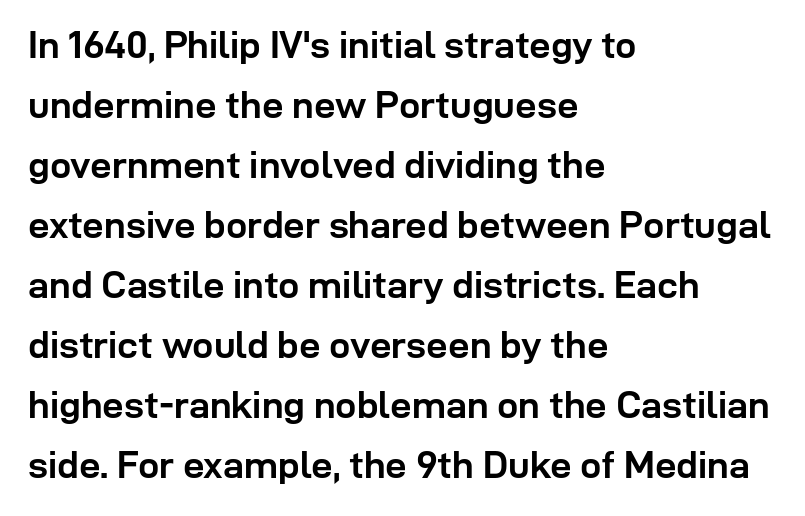
{"serif": "no", "italic": "no", "bold": "yes", "weight": "semibold", "width": "normal", "stroke_contrast": "low", "x_height": "medium", "monospaced": "no", "underline": "no", "align": "left", "line_spacing": "normal", "line_spacing_ratio": 1.58, "letter_spacing": "normal", "letter_spacing_em": 0.0, "glyph_px": 38}
